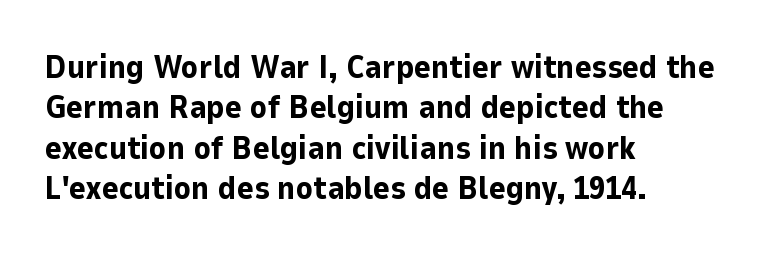
The image shows 32 px bold sans-serif type, upright; set left-aligned, normal line spacing (1.26x), normal letter spacing, not underlined; low stroke contrast and a medium x-height.
